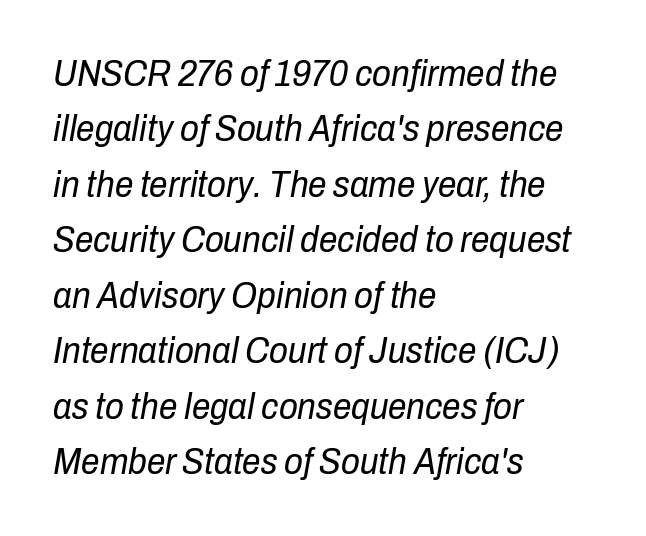
Characters are canted at an angle relative to the baseline's perpendicular. The rendering uses natural spacing where letterforms have individual widths. The space between consecutive lines is moderate. Vertical stems look standard width or narrower in stroke. Type without underlining. Look at the tracking — it's just the regular setting, nothing added.
